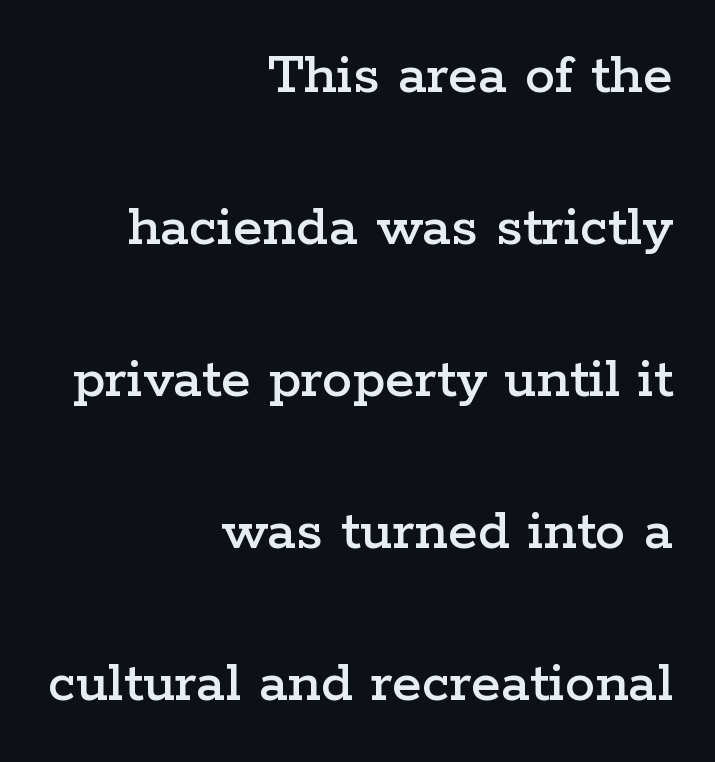
Q: Is the text italic (slanted)? A: No, it is upright.
Q: Is the typeface a serif or a sans-serif typeface? A: Serif.
Q: Is the text underlined? A: No.
Q: How is the paragraph aligned? A: Right-aligned.
Q: Is the spacing between letters normal or unusually wide? A: Normal.
Q: Is the spacing between lines tight, normal or loose? A: Loose.
Q: Width (condensed, normal, or wide)? A: Wide.
Q: Stroke contrast? A: Low.
Q: x-height? A: Medium.
Q: Monospaced? A: No.
